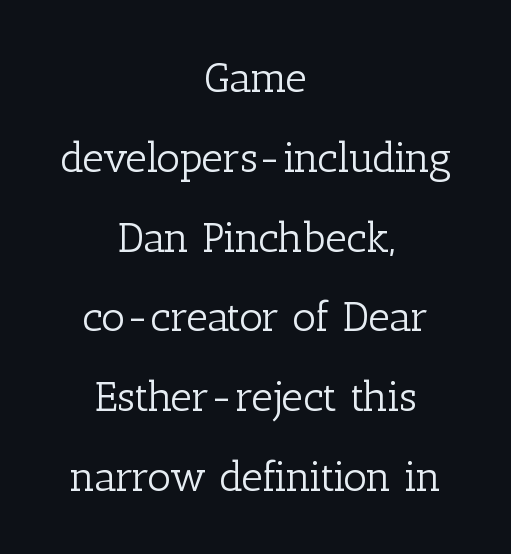
The image shows 42 px light serif type, upright; set centered, loose line spacing (1.9x), normal letter spacing, not underlined; low stroke contrast and a medium x-height.
